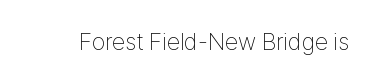
Q: Is the text bold? A: No.
Q: Is the text italic (slanted)? A: No, it is upright.
Q: Is the text underlined? A: No.
Q: Is the spacing between letters normal or unusually wide? A: Normal.
